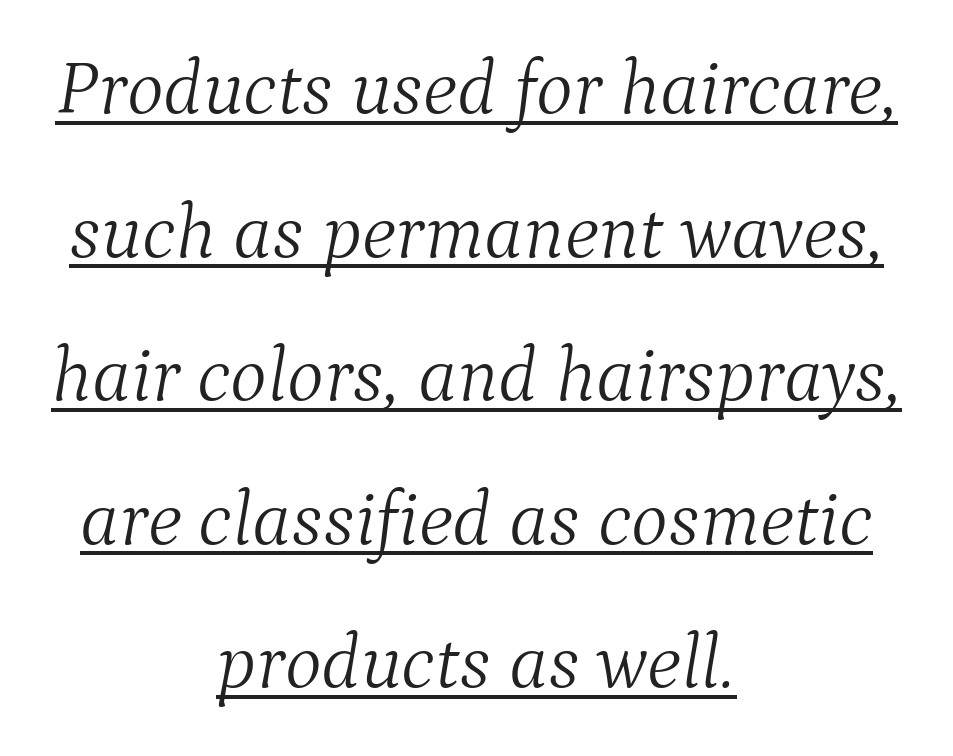
The setting favours the middle, as headings and verse often do. Decoration check: the copy is underlined. Compared with ordinary roman type, these characters are visibly tilted. This rendering leaves character spacing at its baseline value. The typesetting does not lean heavy: it is not bold. This sample has the flowing, uneven cadence of proportional lettering.
